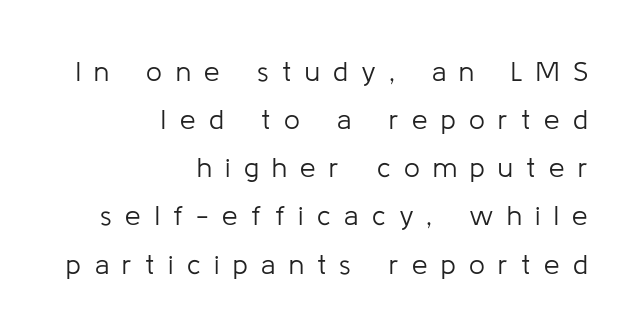
{"serif": "no", "italic": "no", "bold": "no", "weight": "light", "width": "normal", "stroke_contrast": "low", "x_height": "medium", "monospaced": "no", "underline": "no", "align": "right", "line_spacing_ratio": 1.72, "letter_spacing": "wide", "letter_spacing_em": 0.48, "glyph_px": 28}
